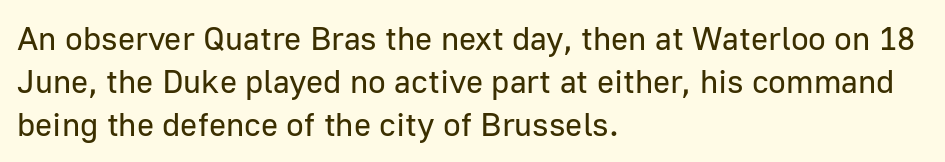
The letters sit at their default tracking, neither squeezed nor spread. Notice how the stems are strictly vertical — no italics here. The lines sit at an ordinary, default distance from one another. Is this a fixed-width face? No — the glyphs have proportional, varying widths.
